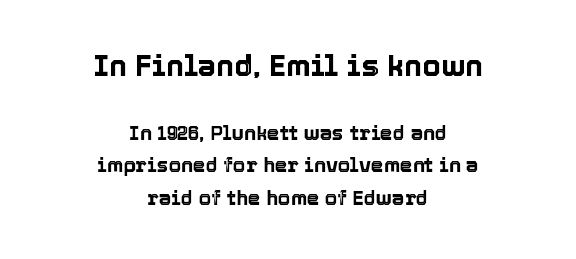
You could call the tracking neutral — neither tight nor loose. The face used here is proportionally spaced, like ordinary book or web type. Every stem runs plumb, perpendicular to the baseline. Whoever set this made the first block the dominant, larger element. No word sits above an underline.
